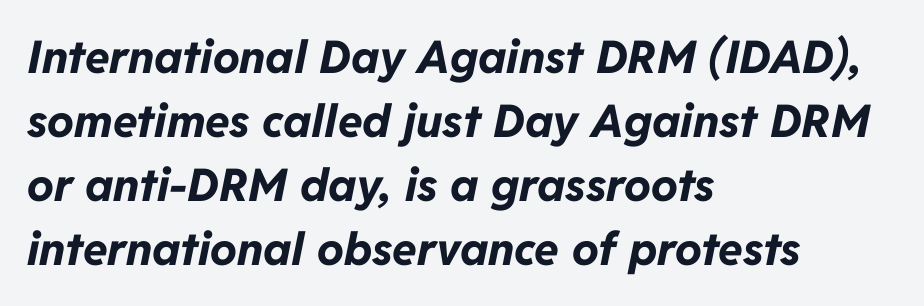
Q: Is the text bold? A: Yes.
Q: Is the text italic (slanted)? A: Yes, it leans right by about 11 degrees.
Q: Is the text underlined? A: No.
Q: How is the paragraph aligned? A: Left-aligned.
Q: Is the spacing between letters normal or unusually wide? A: Normal.
Q: Is the spacing between lines tight, normal or loose? A: Normal.
Q: Width (condensed, normal, or wide)? A: Normal.
Q: Stroke contrast? A: Low.
Q: x-height? A: Medium.
Q: Monospaced? A: No.
